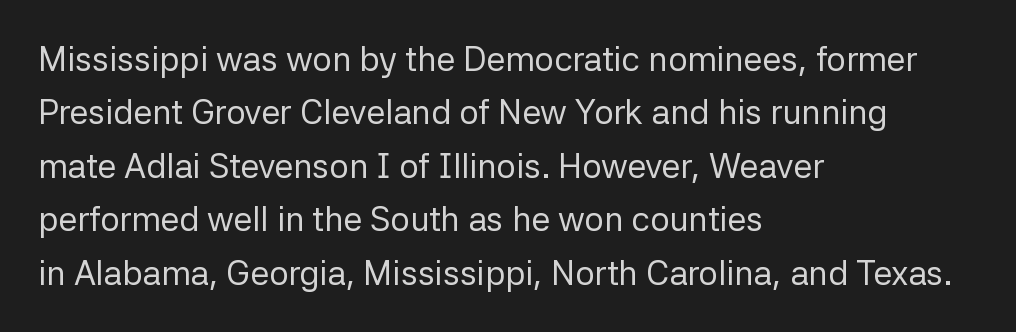
The font's upright variant was chosen for this text. Heft: none added — not bold. The characters display no serif detailing; their extremities are plain. Clear beneath every line of the passage. Here the designer chose a conventional face with non-uniform glyph widths.
